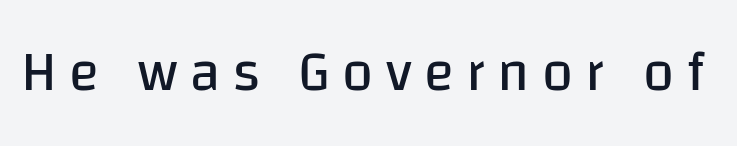
{"serif": "no", "italic": "no", "bold": "no", "weight": "regular", "width": "normal", "stroke_contrast": "low", "x_height": "large", "monospaced": "no", "underline": "no", "letter_spacing": "wide", "letter_spacing_em": 0.22, "glyph_px": 56}
